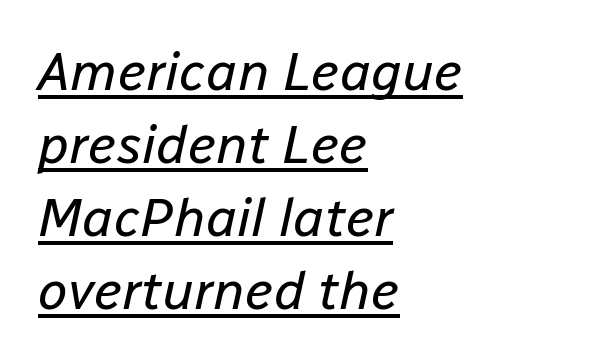
These glyphs show unthickened strokes, regular width or finer. This rendering uses left alignment, leaving the right contour irregular. The text carries the slant typical of an italic or oblique font. Character widths vary here, with narrow letters taking less room than wide ones. You could call the tracking neutral — neither tight nor loose.
